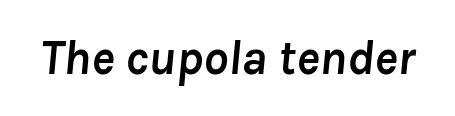
The image shows 49 px semibold type, italic (leaning right); set normal letter spacing, not underlined; low stroke contrast and a medium x-height.
